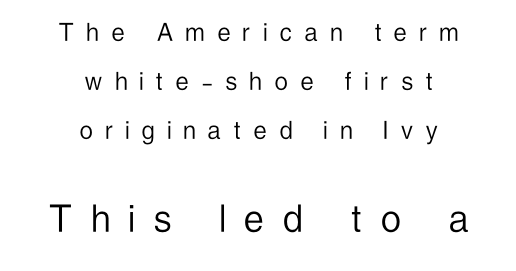
Q: Is the text bold? A: No.
Q: Is the text italic (slanted)? A: No, it is upright.
Q: Is the typeface a serif or a sans-serif typeface? A: Sans-serif.
Q: Is the text underlined? A: No.
Q: How is the paragraph aligned? A: Centered.
Q: Is the spacing between letters normal or unusually wide? A: Unusually wide.
Q: Is the spacing between lines tight, normal or loose? A: Normal.
Q: Which block of text is set in a larger size, the first (top) or the second (bottom)? A: The second (bottom) one.
Q: Width (condensed, normal, or wide)? A: Condensed.
Q: Stroke contrast? A: Low.
Q: x-height? A: Medium.
Q: Monospaced? A: No.
